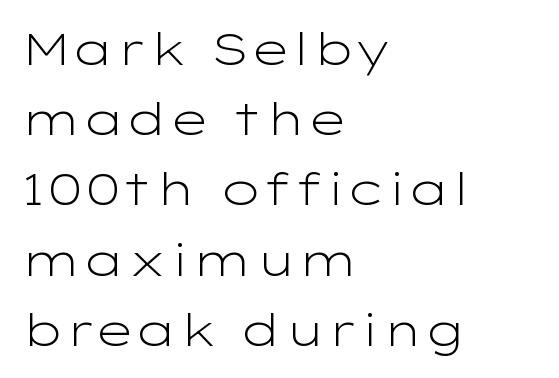
{"serif": "no", "italic": "no", "bold": "no", "weight": "light", "width": "wide", "stroke_contrast": "low", "x_height": "medium", "monospaced": "no", "underline": "no", "align": "left", "line_spacing": "normal", "line_spacing_ratio": 1.56, "letter_spacing": "normal", "letter_spacing_em": 0.0, "glyph_px": 45}
